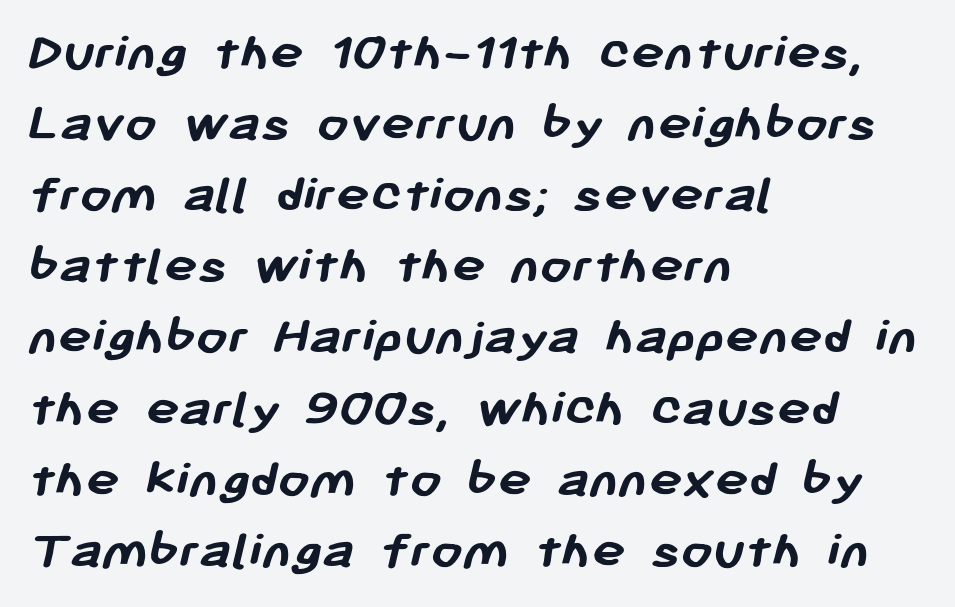
{"serif": "no", "bold": "yes", "weight": "semibold", "width": "normal", "stroke_contrast": "low", "x_height": "medium", "monospaced": "no", "underline": "no", "align": "left", "line_spacing": "normal", "line_spacing_ratio": 1.27, "letter_spacing": "normal", "letter_spacing_em": 0.0, "glyph_px": 56}
